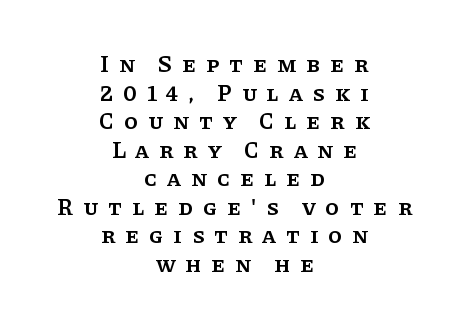
Q: Is the text bold? A: Semi-bold.
Q: Is the text italic (slanted)? A: No, it is upright.
Q: Is the text underlined? A: No.
Q: How is the paragraph aligned? A: Centered.
Q: Is the spacing between letters normal or unusually wide? A: Unusually wide.
